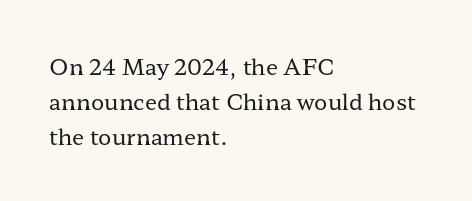
The image shows 22 px text type, upright; set left-aligned, normal line spacing (1.59x), normal letter spacing, not underlined.
